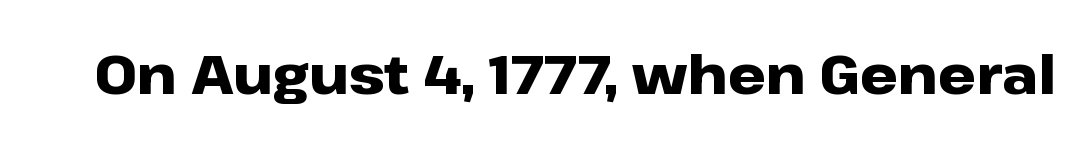
Q: Is the text bold? A: Yes.
Q: Is the text italic (slanted)? A: No, it is upright.
Q: Is the typeface a serif or a sans-serif typeface? A: Sans-serif.
Q: Is the text underlined? A: No.
Q: Is the spacing between letters normal or unusually wide? A: Normal.
Q: Width (condensed, normal, or wide)? A: Wide.
Q: Stroke contrast? A: Low.
Q: x-height? A: Medium.
Q: Monospaced? A: No.
